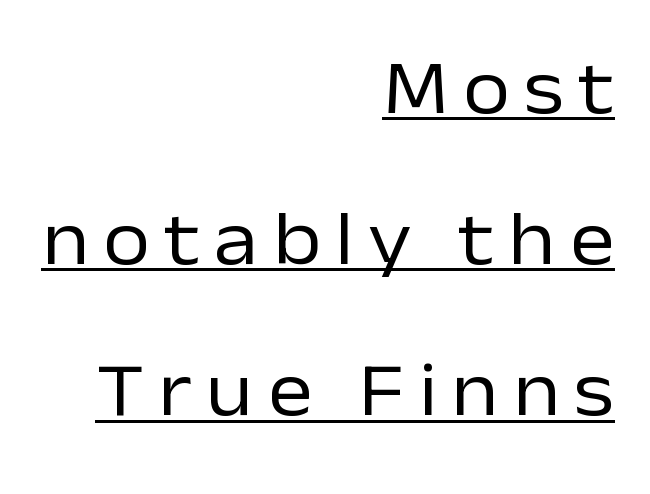
The image shows 76 px regular-weight sans-serif type, upright; set right-aligned, loose line spacing (1.99x), underlined; low stroke contrast and a medium x-height.
